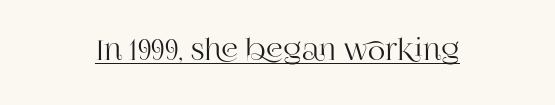
The type family on display is of the serif kind. Looks like regular typesetting: each glyph gets only the width it needs. Spacing between characters is what you'd get straight out of the box. Like a heading marked for emphasis, these lines bear an underscore.
